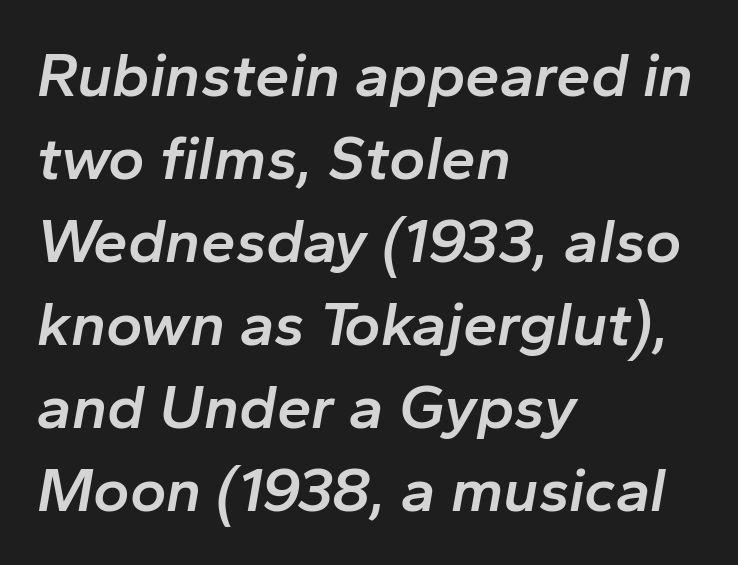
The image shows 62 px semibold type, italic (leaning right); set left-aligned, normal line spacing (1.34x), normal letter spacing, not underlined; low stroke contrast and a medium x-height.
